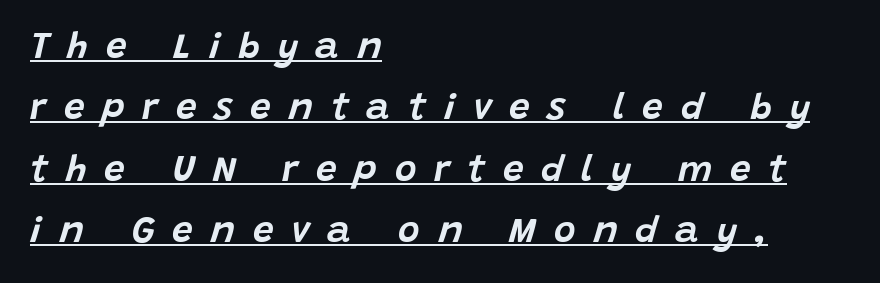
{"italic": "yes", "lean": "right", "slant_degrees": 15, "width": "normal", "stroke_contrast": "low", "x_height": "large", "monospaced": "no", "underline": "yes", "align": "left", "line_spacing": "normal", "line_spacing_ratio": 1.66, "letter_spacing": "wide", "letter_spacing_em": 0.48, "glyph_px": 37}
